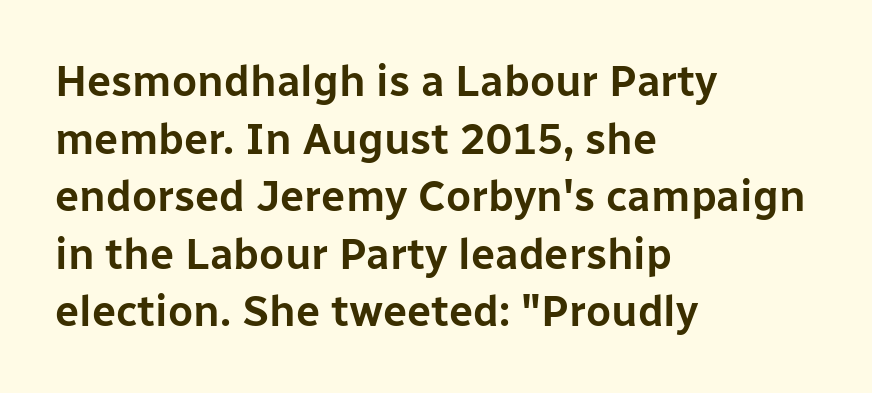
Q: Is the text italic (slanted)? A: No, it is upright.
Q: Is the typeface a serif or a sans-serif typeface? A: Sans-serif.
Q: Is the text underlined? A: No.
Q: How is the paragraph aligned? A: Left-aligned.
Q: Is the spacing between letters normal or unusually wide? A: Normal.
Q: Is the spacing between lines tight, normal or loose? A: Normal.
Q: Width (condensed, normal, or wide)? A: Normal.
Q: Stroke contrast? A: Low.
Q: x-height? A: Medium.
Q: Monospaced? A: No.
